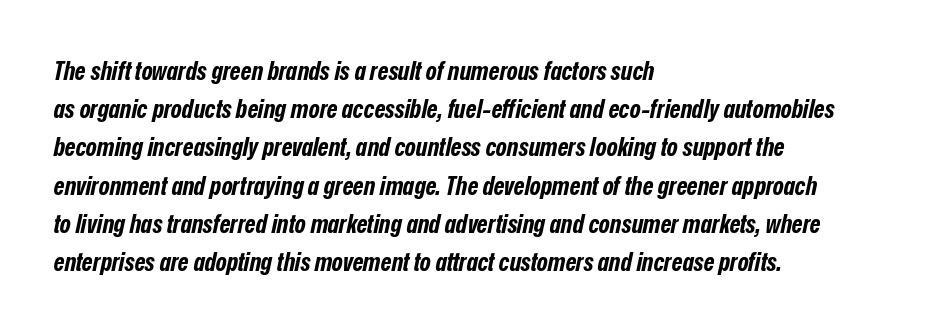
Words float on clear page, feet unadorned. If you drew a ruler down the left edge, every line would touch it. The tracking reads as untouched default to a designer's eye. Leading matches the norm, producing a regular column. The rendering uses a bold face; every stroke is thick and dark. The axis of the letterforms is tilted away from vertical.
